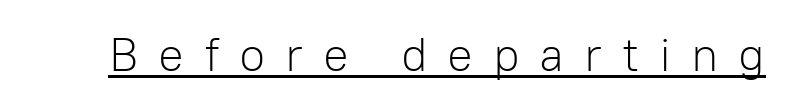
This sample uses expanded letter spacing, leaving extra air between glyphs. Think of a printed novel: that variable character pitch is what you see here. Type style note: lacks serifs. The font is comparable to plain body text, perhaps lighter. The rendering uses the underline text-decoration.
